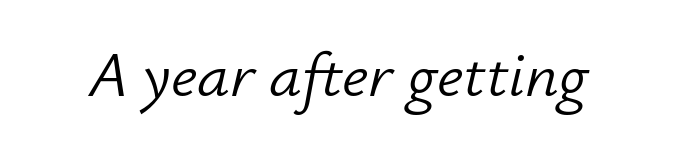
The typesetting does not lean heavy: it is not bold. A bare baseline throughout the passage. Posture: slanted. Spacing verdict: proportional, widths tailored to each character. The tracking reads as untouched default to a designer's eye.
